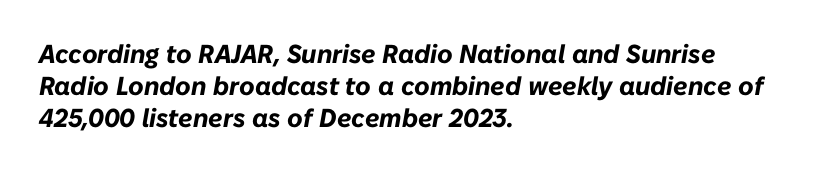
Q: Is the text bold? A: Yes.
Q: Is the text italic (slanted)? A: Yes, it leans right by about 10 degrees.
Q: Is the text underlined? A: No.
Q: How is the paragraph aligned? A: Left-aligned.
Q: Is the spacing between letters normal or unusually wide? A: Normal.
